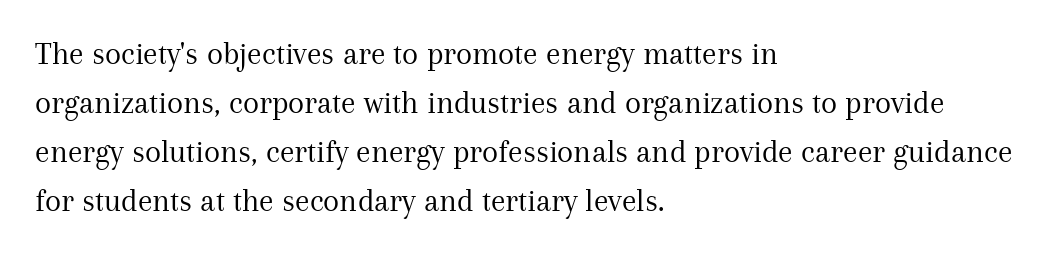
{"serif": "yes", "italic": "no", "bold": "no", "weight": "regular", "width": "normal", "stroke_contrast": "medium", "x_height": "medium", "monospaced": "no", "underline": "no", "align": "left", "line_spacing": "normal", "line_spacing_ratio": 1.48, "letter_spacing": "normal", "letter_spacing_em": 0.0, "glyph_px": 33}
